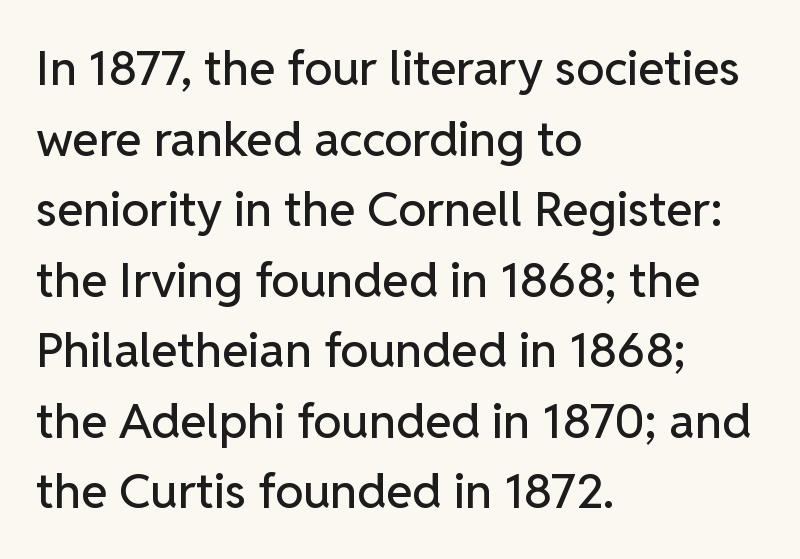
Q: Is the text italic (slanted)? A: No, it is upright.
Q: Is the typeface a serif or a sans-serif typeface? A: Sans-serif.
Q: Is the text underlined? A: No.
Q: How is the paragraph aligned? A: Left-aligned.
Q: Is the spacing between letters normal or unusually wide? A: Normal.
Q: Is the spacing between lines tight, normal or loose? A: Normal.
Q: Width (condensed, normal, or wide)? A: Normal.
Q: Stroke contrast? A: Low.
Q: x-height? A: Medium.
Q: Monospaced? A: No.
